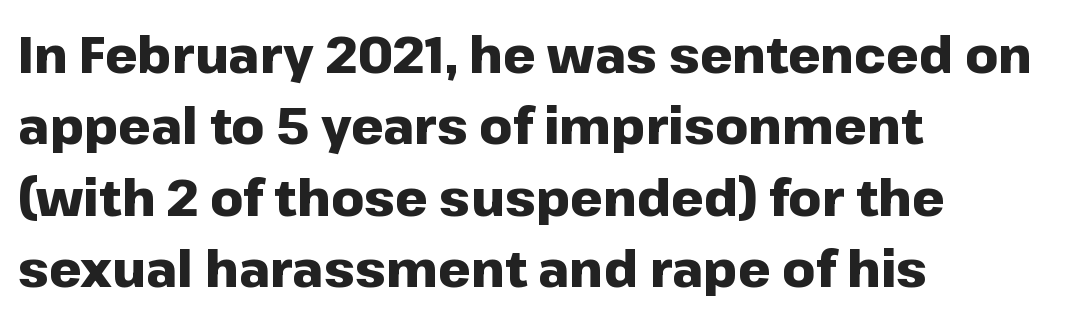
Q: Is the text bold? A: Yes.
Q: Is the text italic (slanted)? A: No, it is upright.
Q: Is the typeface a serif or a sans-serif typeface? A: Sans-serif.
Q: Is the text underlined? A: No.
Q: How is the paragraph aligned? A: Left-aligned.
Q: Is the spacing between letters normal or unusually wide? A: Normal.
Q: Is the spacing between lines tight, normal or loose? A: Normal.
Q: Width (condensed, normal, or wide)? A: Normal.
Q: Stroke contrast? A: Low.
Q: x-height? A: Medium.
Q: Monospaced? A: No.
